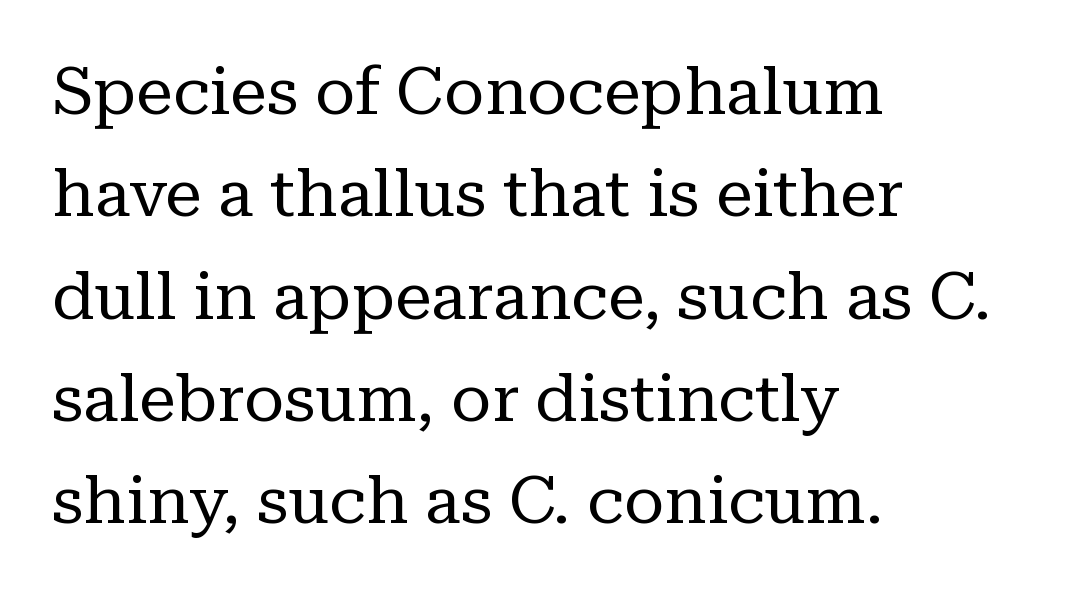
The image shows 66 px regular-weight serif type, upright; set left-aligned, normal line spacing (1.55x), normal letter spacing, not underlined; low stroke contrast and a medium x-height.
